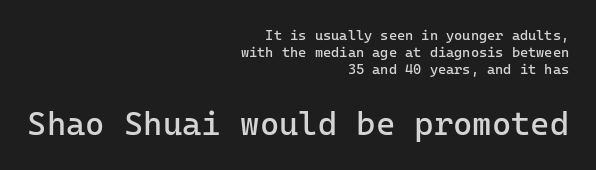
{"serif": "no", "italic": "no", "bold": "no", "weight": "regular", "width": "normal", "stroke_contrast": "low", "x_height": "medium", "monospaced": "yes", "underline": "no", "align": "right", "line_spacing_ratio": 1.2, "letter_spacing": "normal", "letter_spacing_em": 0.0, "larger_block": "second", "size_ratio": 2.36, "glyph_px": 33}
